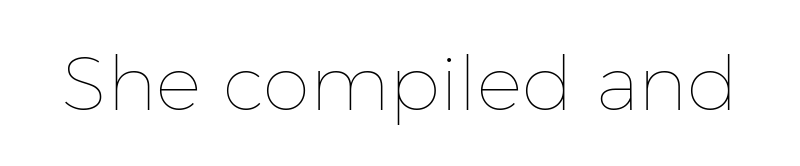
Q: Is the text bold? A: No.
Q: Is the text italic (slanted)? A: No, it is upright.
Q: Is the text underlined? A: No.
Q: Is the spacing between letters normal or unusually wide? A: Normal.
Q: Width (condensed, normal, or wide)? A: Normal.
Q: Stroke contrast? A: Low.
Q: x-height? A: Medium.
Q: Monospaced? A: No.
